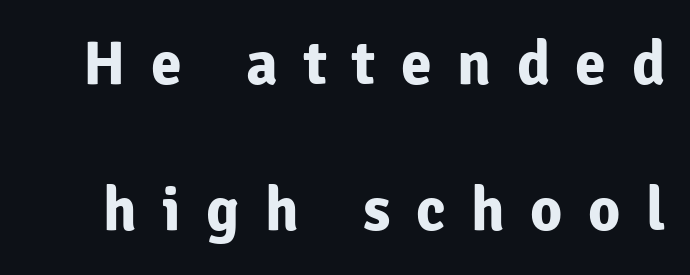
Q: Is the text bold? A: Yes.
Q: Is the text italic (slanted)? A: No, it is upright.
Q: Is the typeface a serif or a sans-serif typeface? A: Sans-serif.
Q: Is the text underlined? A: No.
Q: Is the spacing between letters normal or unusually wide? A: Unusually wide.
Q: Is the spacing between lines tight, normal or loose? A: Loose.
Q: Width (condensed, normal, or wide)? A: Normal.
Q: Stroke contrast? A: Low.
Q: x-height? A: Medium.
Q: Monospaced? A: No.
